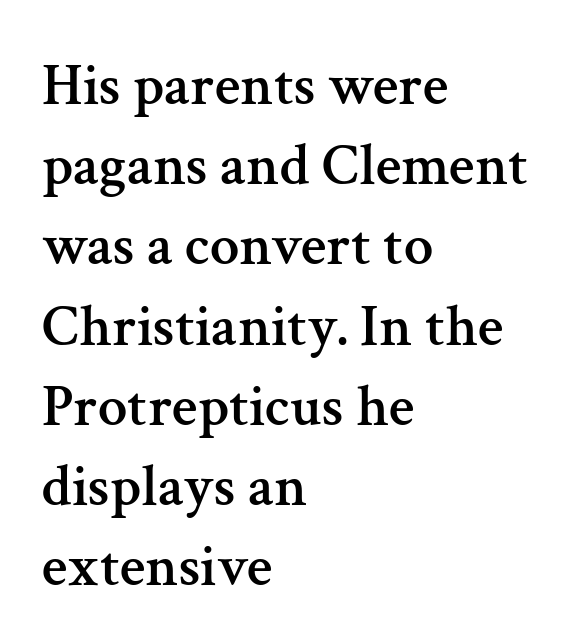
Q: Is the text italic (slanted)? A: No, it is upright.
Q: Is the typeface a serif or a sans-serif typeface? A: Serif.
Q: Is the text underlined? A: No.
Q: How is the paragraph aligned? A: Left-aligned.
Q: Is the spacing between letters normal or unusually wide? A: Normal.
Q: Is the spacing between lines tight, normal or loose? A: Normal.
Q: Width (condensed, normal, or wide)? A: Normal.
Q: Stroke contrast? A: Medium.
Q: x-height? A: Medium.
Q: Monospaced? A: No.
